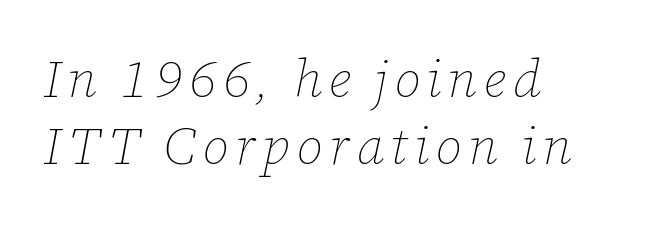
The letterforms sit at book weight or below. Spacing verdict: proportional, widths tailored to each character. Compared with typical paragraphs, the rows here are spaced about the same. Leftover space on each line is placed entirely after the last word. Plain, unruled lines of type.
